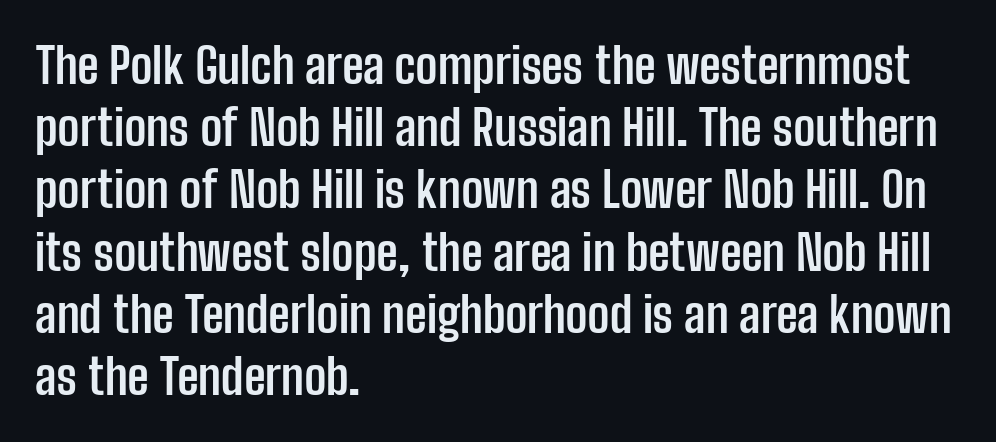
Q: Is the text bold? A: Yes.
Q: Is the text italic (slanted)? A: No, it is upright.
Q: Is the typeface a serif or a sans-serif typeface? A: Sans-serif.
Q: Is the text underlined? A: No.
Q: How is the paragraph aligned? A: Left-aligned.
Q: Is the spacing between letters normal or unusually wide? A: Normal.
Q: Is the spacing between lines tight, normal or loose? A: Normal.
Q: Width (condensed, normal, or wide)? A: Condensed.
Q: Stroke contrast? A: Low.
Q: x-height? A: Medium.
Q: Monospaced? A: No.
